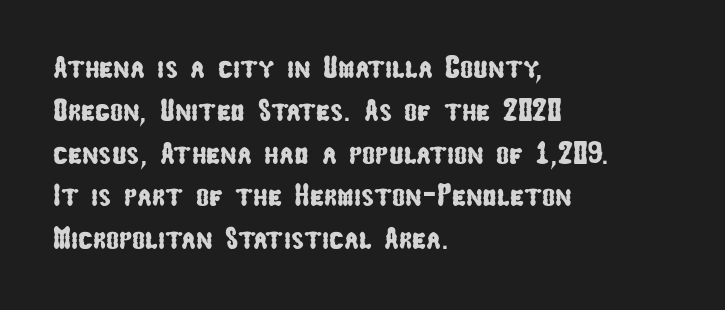
The image shows 31 px condensed sans-serif type; set left-aligned, normal line spacing (1.38x), normal letter spacing, not underlined; low stroke contrast and a medium x-height.
